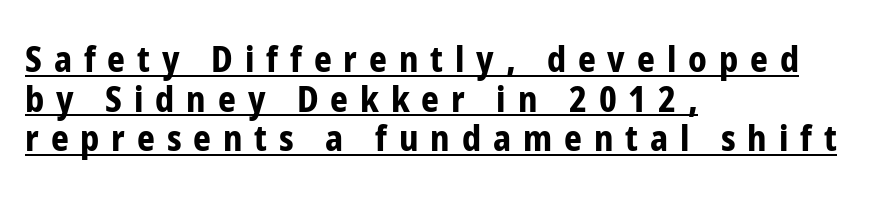
The image shows 35 px bold, condensed sans-serif type, upright; set left-aligned, tight line spacing (1.13x), unusually wide letter spacing (+0.34 em), underlined; low stroke contrast and a medium x-height.
